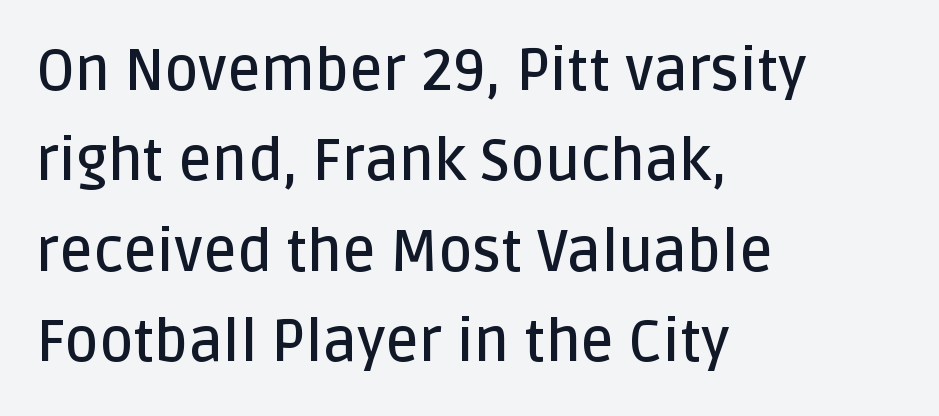
Q: Is the text bold? A: Semi-bold.
Q: Is the text italic (slanted)? A: No, it is upright.
Q: Is the typeface a serif or a sans-serif typeface? A: Sans-serif.
Q: Is the text underlined? A: No.
Q: How is the paragraph aligned? A: Left-aligned.
Q: Is the spacing between letters normal or unusually wide? A: Normal.
Q: Is the spacing between lines tight, normal or loose? A: Normal.
Q: Width (condensed, normal, or wide)? A: Normal.
Q: Stroke contrast? A: Low.
Q: x-height? A: Large.
Q: Monospaced? A: No.
